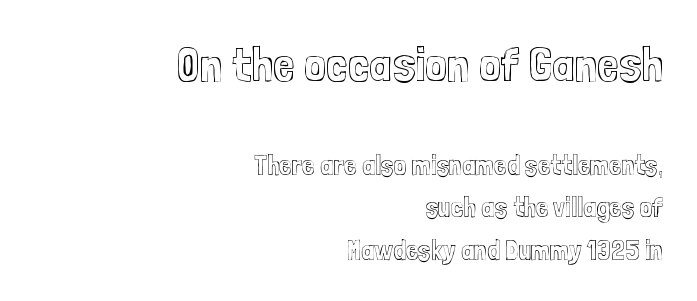
The image shows 49 px condensed type, upright; set right-aligned, normal line spacing (1.52x), normal letter spacing, not underlined; the first (top) block is 1.75x larger; a medium x-height.
